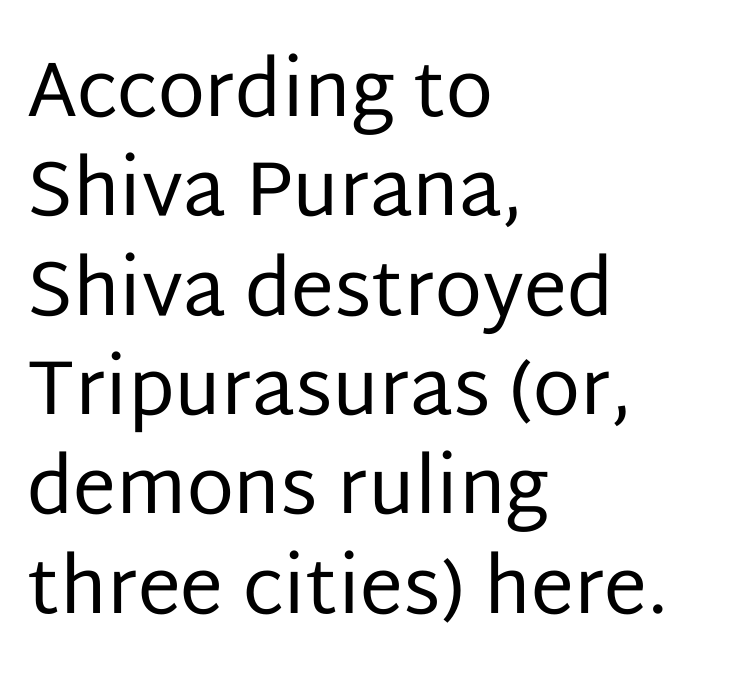
The image shows 77 px regular-weight sans-serif type, upright; set left-aligned, normal line spacing (1.29x), normal letter spacing, not underlined; low stroke contrast and a large x-height.
